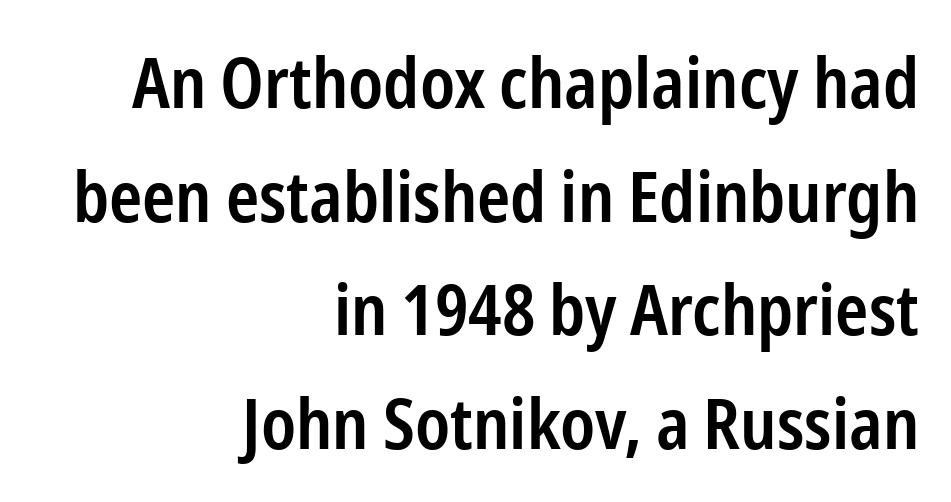
The image shows 71 px semibold, condensed sans-serif type, upright; set right-aligned, normal line spacing (1.6x), normal letter spacing, not underlined; low stroke contrast and a medium x-height.
